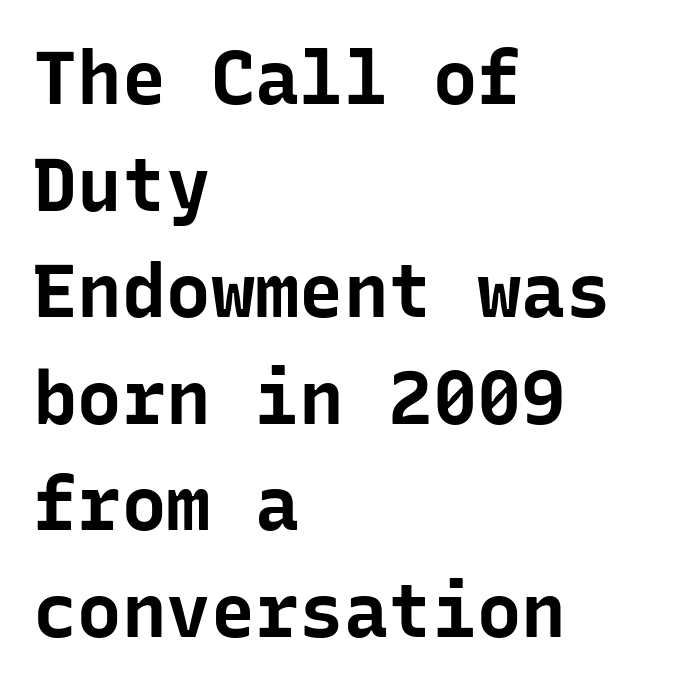
Q: Is the text bold? A: Yes.
Q: Is the text italic (slanted)? A: No, it is upright.
Q: Is the typeface a serif or a sans-serif typeface? A: Sans-serif.
Q: Is the text underlined? A: No.
Q: How is the paragraph aligned? A: Left-aligned.
Q: Is the spacing between letters normal or unusually wide? A: Normal.
Q: Is the spacing between lines tight, normal or loose? A: Normal.
Q: Width (condensed, normal, or wide)? A: Normal.
Q: Stroke contrast? A: Low.
Q: x-height? A: Medium.
Q: Monospaced? A: Yes.
